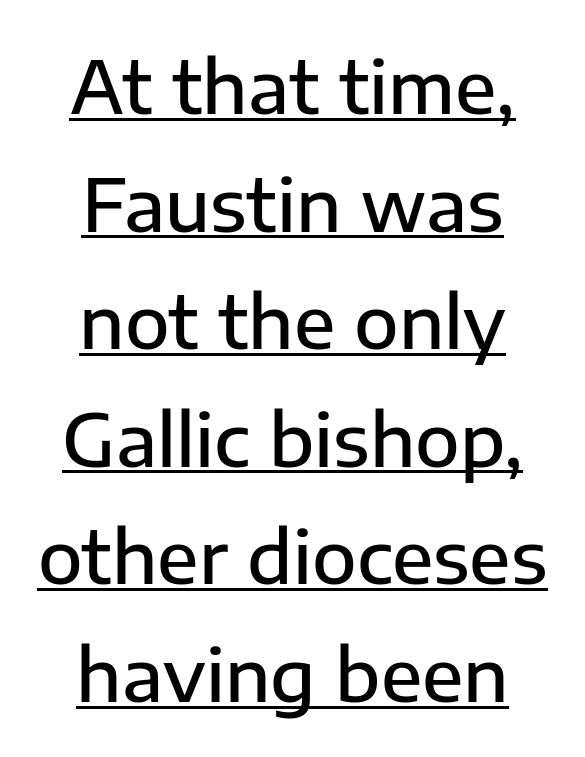
{"serif": "no", "italic": "no", "bold": "semi", "weight": "semibold", "width": "normal", "stroke_contrast": "low", "x_height": "medium", "monospaced": "no", "underline": "yes", "align": "center", "line_spacing": "normal", "line_spacing_ratio": 1.61, "letter_spacing": "normal", "letter_spacing_em": 0.0, "glyph_px": 73}
